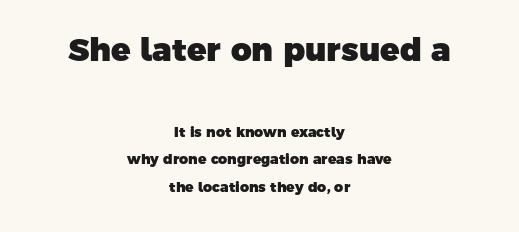
The image shows 32 px heavy sans-serif type; set centered, loose line spacing (1.97x), normal letter spacing, not underlined; the first (top) block is 2.29x larger; low stroke contrast and a medium x-height.
